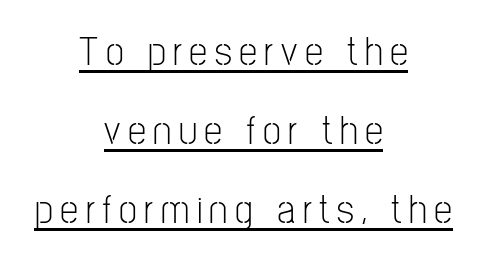
{"serif": "no", "italic": "no", "bold": "no", "weight": "light", "width": "condensed", "stroke_contrast": "low", "x_height": "medium", "monospaced": "no", "underline": "yes", "align": "center", "line_spacing": "loose", "line_spacing_ratio": 1.93, "glyph_px": 41}
